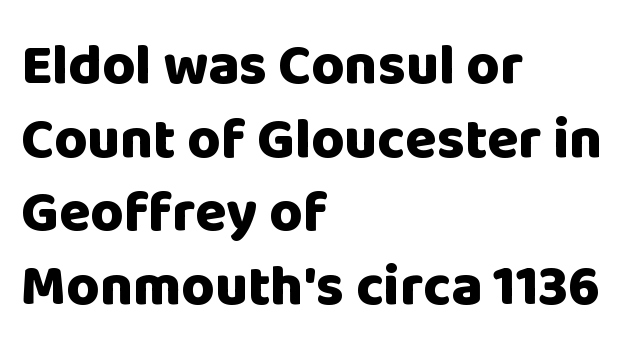
Q: Is the text bold? A: Yes.
Q: Is the text italic (slanted)? A: No, it is upright.
Q: Is the typeface a serif or a sans-serif typeface? A: Sans-serif.
Q: Is the text underlined? A: No.
Q: How is the paragraph aligned? A: Left-aligned.
Q: Is the spacing between letters normal or unusually wide? A: Normal.
Q: Is the spacing between lines tight, normal or loose? A: Normal.
Q: Width (condensed, normal, or wide)? A: Normal.
Q: Stroke contrast? A: Low.
Q: x-height? A: Large.
Q: Monospaced? A: No.
